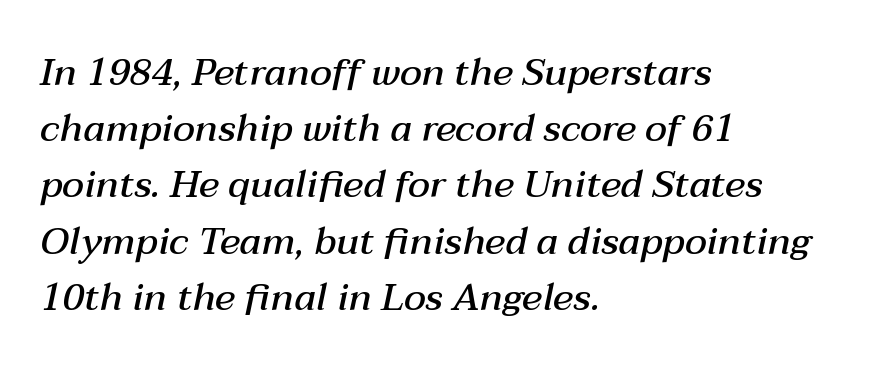
Q: Is the text bold? A: Semi-bold.
Q: Is the text italic (slanted)? A: Yes, it leans right by about 12 degrees.
Q: Is the text underlined? A: No.
Q: How is the paragraph aligned? A: Left-aligned.
Q: Is the spacing between letters normal or unusually wide? A: Normal.
Q: Is the spacing between lines tight, normal or loose? A: Normal.
Q: Width (condensed, normal, or wide)? A: Normal.
Q: Stroke contrast? A: Medium.
Q: x-height? A: Medium.
Q: Monospaced? A: No.
